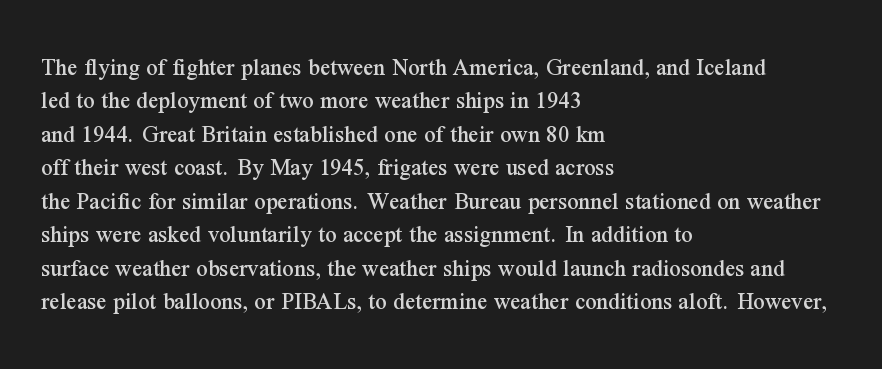
Students, observe: this is what conventionally led text looks like. Observe the ordinary spacing: letters are neighbours, not strangers. Designer's note — italics off, roman on. The specimen omits any rule beneath the text block's lines.
